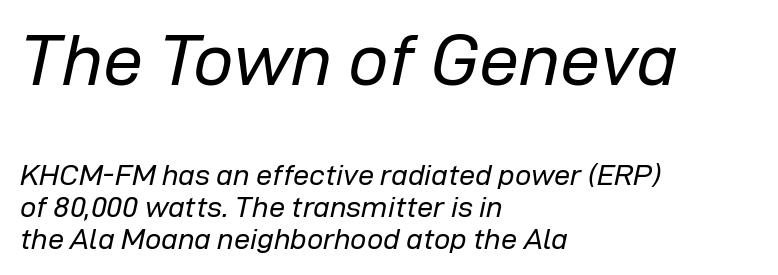
You could not count columns in this text — the font is proportionally spaced. These lines were composed using italics. Size hierarchy here favors the leading block over the trailing one. This reads as an unemphasized weight, regular at the heaviest. Leftover space on each line is placed entirely after the last word. In terms of leading, this rendering errs on the cramped side.
